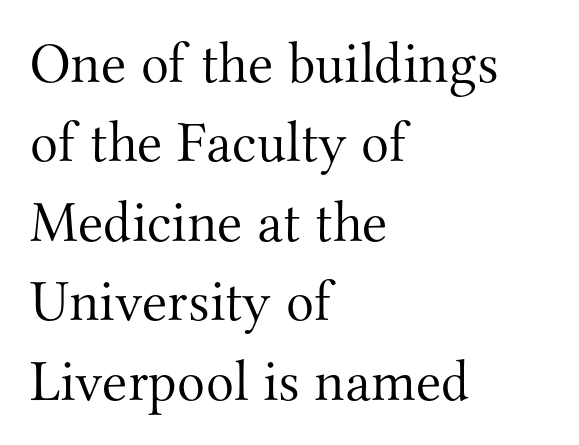
Character widths vary here, with narrow letters taking less room than wide ones. A bare baseline throughout the passage. Compared with typical body copy, the letter spacing here is the same. Is the type heavy? It reads as light-to-regular instead. Yep, those are serifs on the letters. Posture: vertical.
